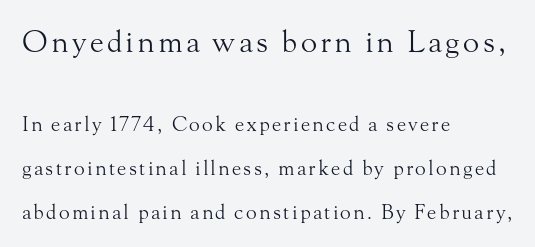
The image shows 30 px light serif type, upright; set left-aligned, loose line spacing (2.18x), not underlined; the first (top) block is 1.5x larger; medium stroke contrast and a small x-height.
